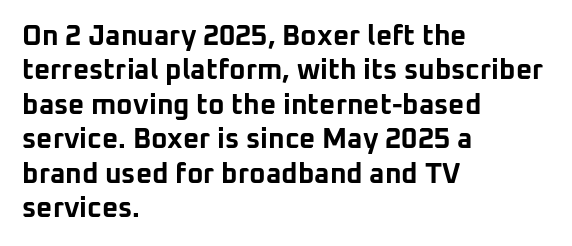
Q: Is the text bold? A: Yes.
Q: Is the text italic (slanted)? A: No, it is upright.
Q: Is the typeface a serif or a sans-serif typeface? A: Sans-serif.
Q: Is the text underlined? A: No.
Q: How is the paragraph aligned? A: Left-aligned.
Q: Is the spacing between letters normal or unusually wide? A: Normal.
Q: Width (condensed, normal, or wide)? A: Normal.
Q: Stroke contrast? A: Low.
Q: x-height? A: Medium.
Q: Monospaced? A: No.
